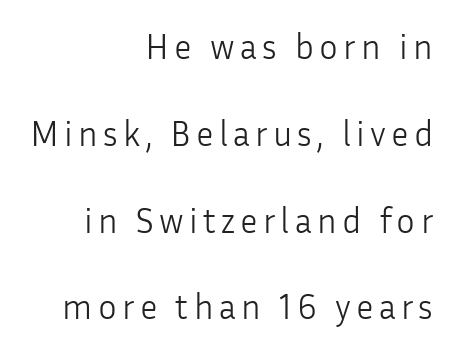
Q: Is the text bold? A: No.
Q: Is the text italic (slanted)? A: No, it is upright.
Q: Is the typeface a serif or a sans-serif typeface? A: Sans-serif.
Q: Is the text underlined? A: No.
Q: How is the paragraph aligned? A: Right-aligned.
Q: Is the spacing between lines tight, normal or loose? A: Loose.
Q: Width (condensed, normal, or wide)? A: Normal.
Q: Stroke contrast? A: Low.
Q: x-height? A: Medium.
Q: Monospaced? A: No.
